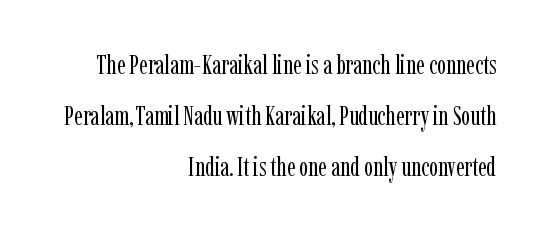
The image shows 27 px text type, upright; set right-aligned, line spacing 1.88x, normal letter spacing, not underlined.
